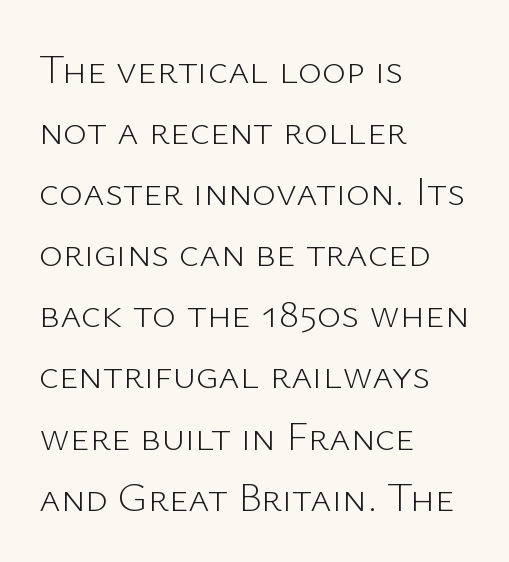
Q: Is the text bold? A: No.
Q: Is the text italic (slanted)? A: No, it is upright.
Q: Is the typeface a serif or a sans-serif typeface? A: Sans-serif.
Q: Is the text underlined? A: No.
Q: How is the paragraph aligned? A: Left-aligned.
Q: Is the spacing between letters normal or unusually wide? A: Normal.
Q: Is the spacing between lines tight, normal or loose? A: Normal.
Q: Width (condensed, normal, or wide)? A: Normal.
Q: Stroke contrast? A: Low.
Q: x-height? A: Medium.
Q: Monospaced? A: No.
